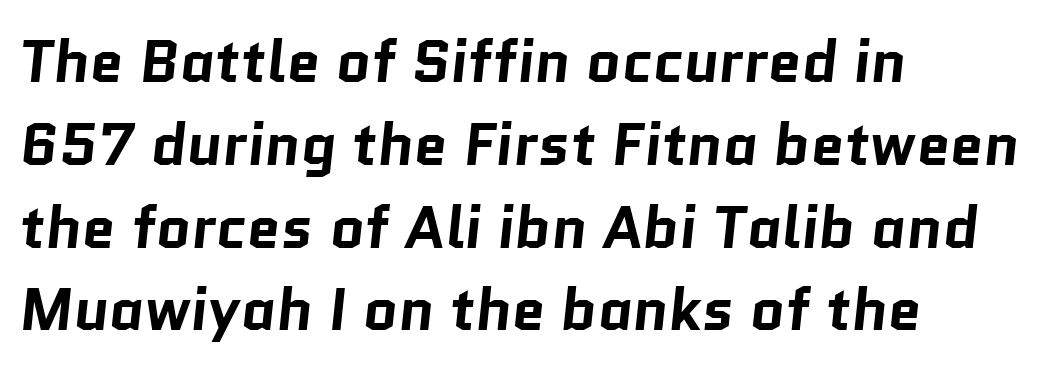
{"serif": "no", "bold": "yes", "weight": "bold", "width": "normal", "stroke_contrast": "low", "x_height": "medium", "monospaced": "no", "underline": "no", "align": "left", "line_spacing": "normal", "line_spacing_ratio": 1.38, "letter_spacing": "normal", "letter_spacing_em": 0.0, "glyph_px": 60}
